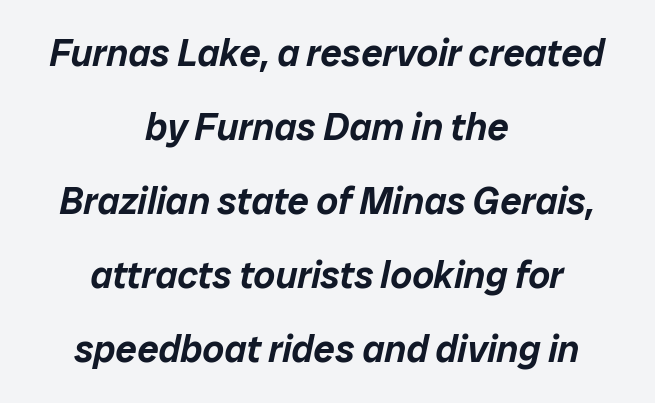
{"italic": "yes", "lean": "right", "slant_degrees": 12, "width": "normal", "stroke_contrast": "low", "x_height": "medium", "monospaced": "no", "underline": "no", "align": "center", "line_spacing": "loose", "line_spacing_ratio": 1.95, "letter_spacing": "normal", "letter_spacing_em": 0.0, "glyph_px": 38}
